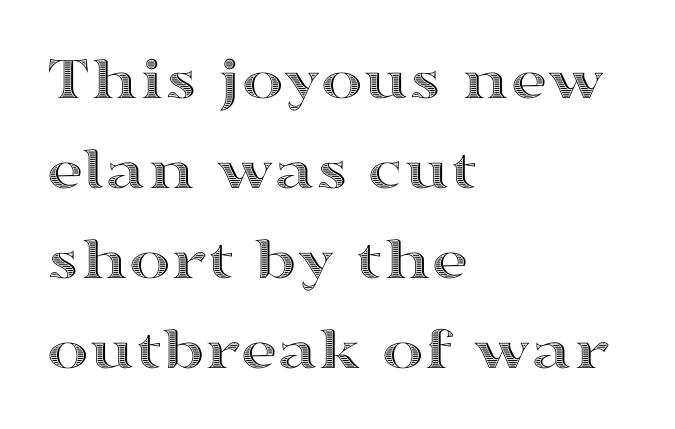
The image shows 63 px wide type, upright; set left-aligned, normal line spacing (1.43x), normal letter spacing, not underlined; a medium x-height.
